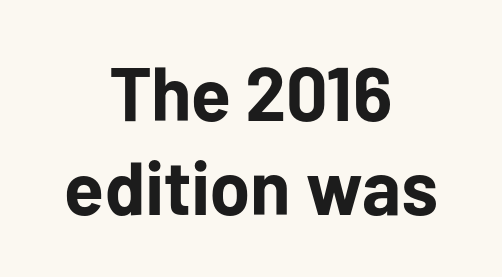
The image shows 76 px bold sans-serif type, upright; set centered, line spacing 1.24x, normal letter spacing, not underlined; low stroke contrast and a medium x-height.
